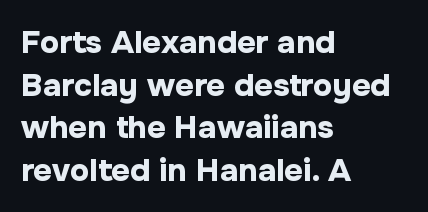
Notice how thick the strokes are: this is what a full bold looks like. Nope, no serifs anywhere on these letters. The typesetter chose a ragged-right arrangement here. Regarding leading, the lines here are spaced in the standard way. Students, note that the glyphs here touch the page at normal intervals.
